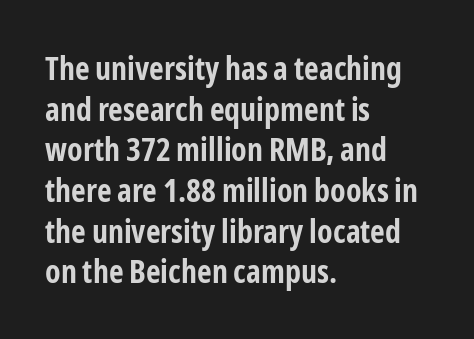
Caption: multi-line text, flush left, ragged right. These lines are rendered in a variable-pitch font. Letters rest on an invisible, unmarked baseline. Set as a true bold cut, around the 700 mark. The letterforms sit shoulder to shoulder at normal distance. What's the leading like? Ordinary, nothing unusual.
